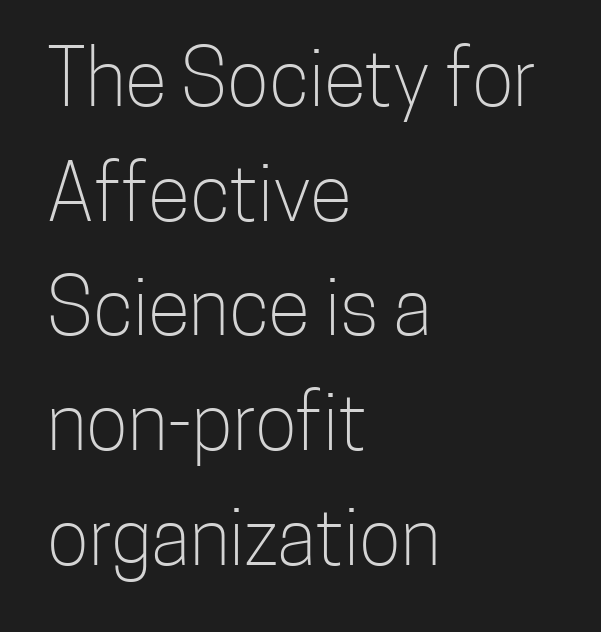
The image shows 78 px light, condensed sans-serif type, upright; set left-aligned, normal line spacing (1.47x), normal letter spacing, not underlined; low stroke contrast and a medium x-height.
